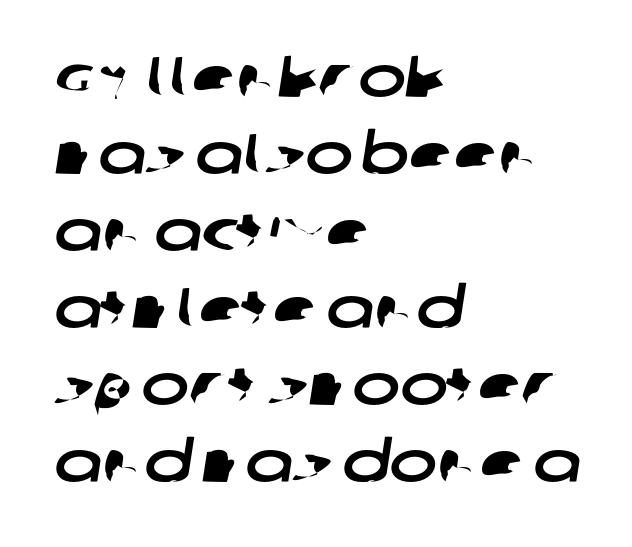
The image shows 57 px wide sans-serif type; set left-aligned, normal line spacing (1.35x), normal letter spacing, not underlined; low stroke contrast and a large x-height.
